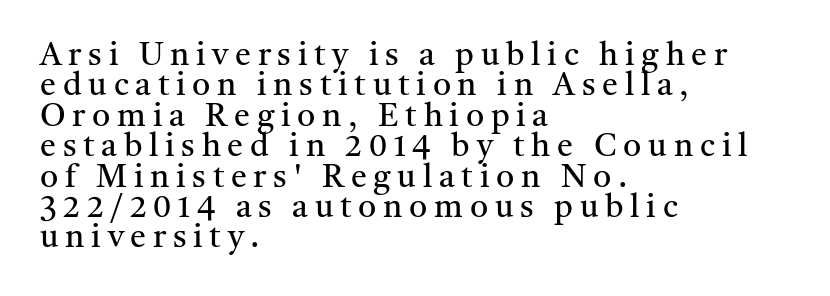
The type is letterspaced generously, with wide tracking. The letterforms sit at book weight or below. It's the straight-up-and-down kind of type. Is there much room between lines? No — they nearly touch. To sum up the face: it has serifs. A clean baseline with only descenders dipping below it.
